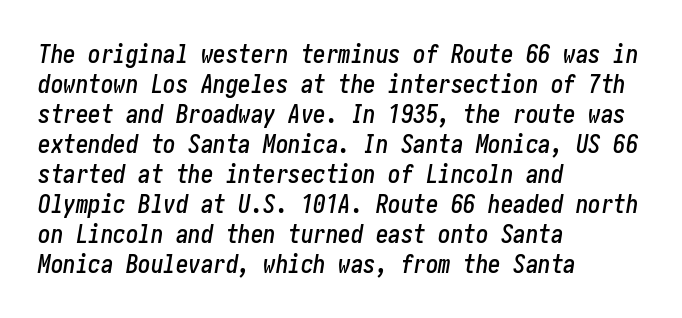
The image shows 25 px text type, italic (leaning right); set left-aligned, line spacing 1.2x, normal letter spacing, not underlined.
